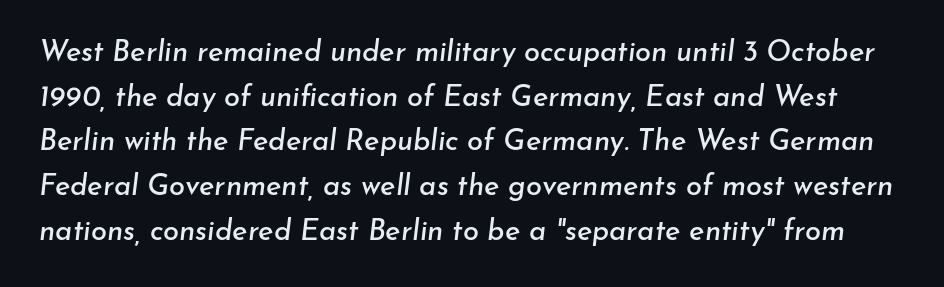
Q: Is the text italic (slanted)? A: Yes, it leans right by about 7 degrees.
Q: Is the text underlined? A: No.
Q: Is the spacing between letters normal or unusually wide? A: Normal.
Q: Is the spacing between lines tight, normal or loose? A: Normal.
Q: Width (condensed, normal, or wide)? A: Normal.
Q: Stroke contrast? A: Low.
Q: x-height? A: Small.
Q: Monospaced? A: No.
